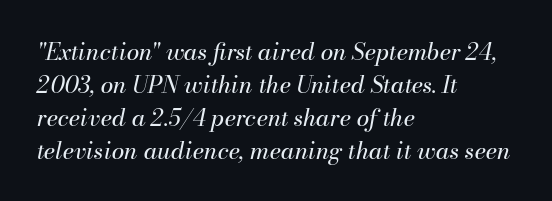
{"italic": "yes", "lean": "right", "slant_degrees": 13, "bold": "no", "underline": "no", "align": "left", "line_spacing": "normal", "line_spacing_ratio": 1.43, "letter_spacing": "normal", "letter_spacing_em": 0.0, "glyph_px": 23}
